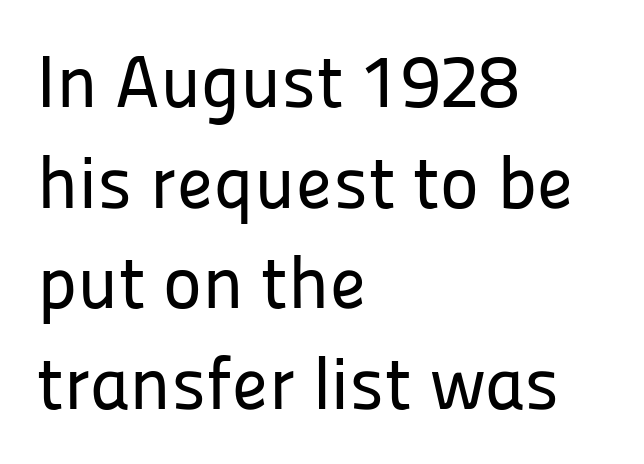
The image shows 74 px sans-serif type, upright; set left-aligned, normal line spacing (1.36x), normal letter spacing, not underlined; low stroke contrast and a medium x-height.
